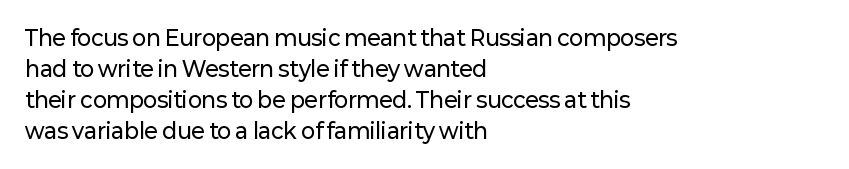
{"italic": "no", "underline": "no", "align": "left", "line_spacing": "normal", "line_spacing_ratio": 1.47, "letter_spacing": "normal", "letter_spacing_em": 0.0, "glyph_px": 21}
